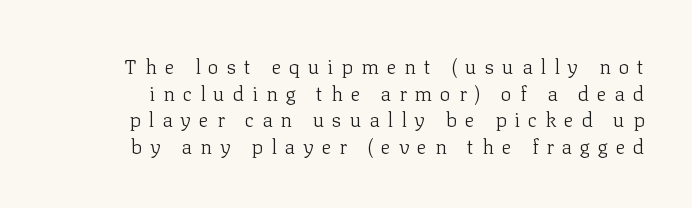
Q: Is the text bold? A: No.
Q: Is the text italic (slanted)? A: No, it is upright.
Q: Is the text underlined? A: No.
Q: Is the spacing between letters normal or unusually wide? A: Unusually wide.
Q: Is the spacing between lines tight, normal or loose? A: Normal.
